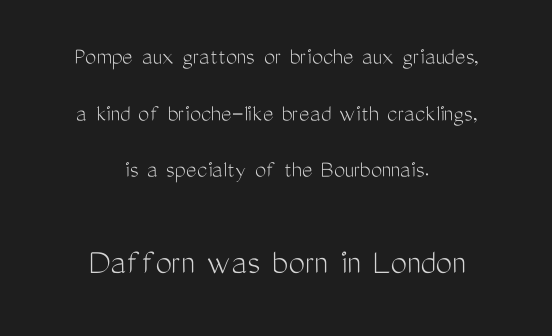
{"serif": "no", "italic": "no", "bold": "no", "weight": "light", "width": "condensed", "stroke_contrast": "medium", "x_height": "medium", "monospaced": "no", "underline": "no", "align": "center", "line_spacing": "loose", "line_spacing_ratio": 2.27, "letter_spacing": "normal", "letter_spacing_em": 0.0, "larger_block": "second", "size_ratio": 1.48, "glyph_px": 37}
